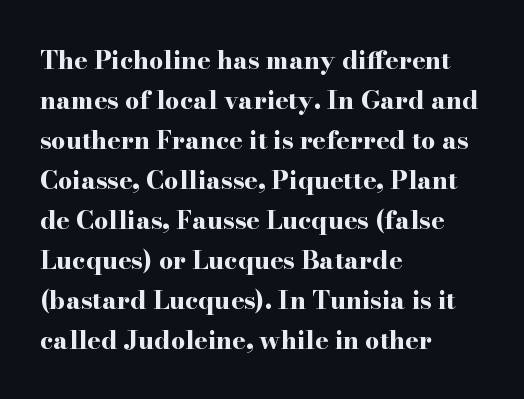
{"italic": "no", "bold": "yes", "underline": "no", "align": "left", "line_spacing": "normal", "line_spacing_ratio": 1.6, "letter_spacing": "normal", "letter_spacing_em": 0.0, "glyph_px": 25}
